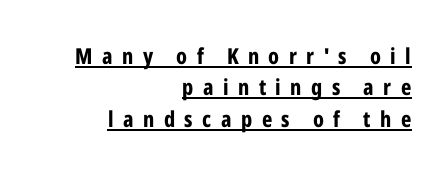
Q: Is the text bold? A: Yes.
Q: Is the text italic (slanted)? A: No, it is upright.
Q: Is the text underlined? A: Yes.
Q: How is the paragraph aligned? A: Right-aligned.
Q: Is the spacing between letters normal or unusually wide? A: Unusually wide.
Q: Is the spacing between lines tight, normal or loose? A: Normal.
